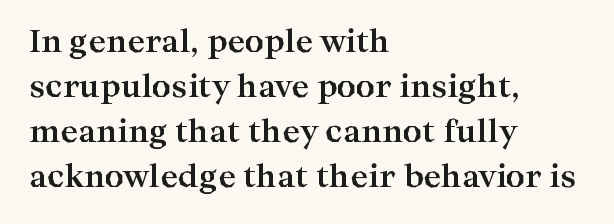
The image shows 30 px bold, wide serif type, upright; set left-aligned, normal line spacing (1.5x), normal letter spacing, not underlined; high stroke contrast and a medium x-height.
